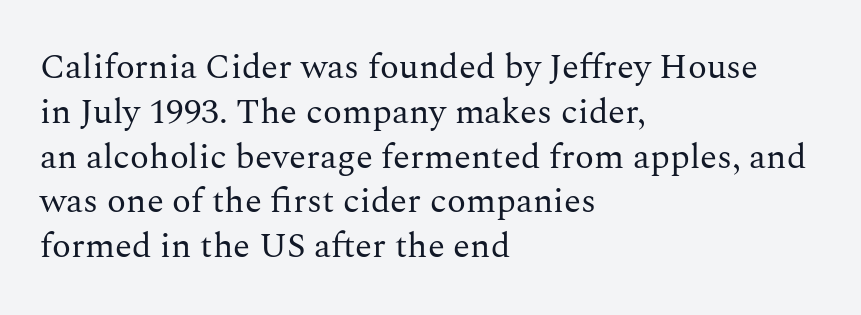
{"serif": "yes", "italic": "no", "bold": "no", "weight": "regular", "width": "normal", "stroke_contrast": "medium", "x_height": "medium", "monospaced": "no", "underline": "no", "align": "left", "line_spacing": "normal", "line_spacing_ratio": 1.28, "letter_spacing": "normal", "letter_spacing_em": 0.0, "glyph_px": 35}
